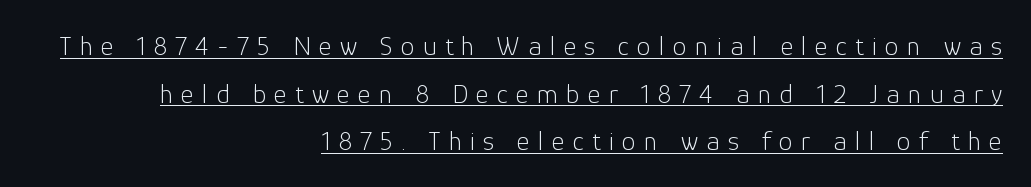
Q: Is the text bold? A: No.
Q: Is the text italic (slanted)? A: No, it is upright.
Q: Is the typeface a serif or a sans-serif typeface? A: Sans-serif.
Q: Is the text underlined? A: Yes.
Q: How is the paragraph aligned? A: Right-aligned.
Q: Is the spacing between letters normal or unusually wide? A: Unusually wide.
Q: Is the spacing between lines tight, normal or loose? A: Normal.
Q: Width (condensed, normal, or wide)? A: Normal.
Q: Stroke contrast? A: Low.
Q: x-height? A: Medium.
Q: Monospaced? A: No.
